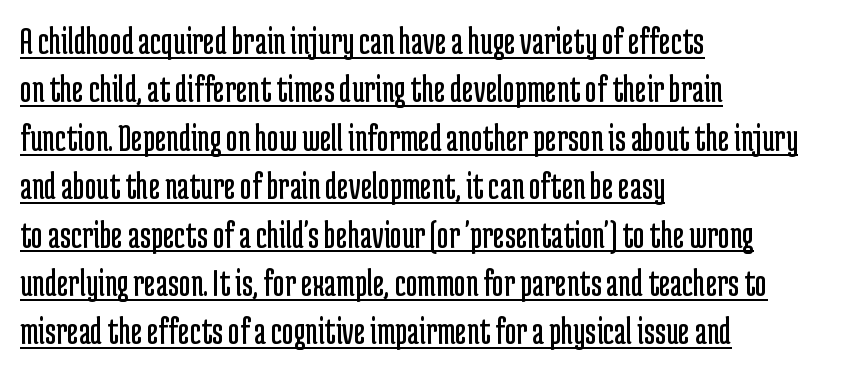
Q: Is the text bold? A: No.
Q: Is the text italic (slanted)? A: No, it is upright.
Q: Is the typeface a serif or a sans-serif typeface? A: Sans-serif.
Q: Is the text underlined? A: Yes.
Q: How is the paragraph aligned? A: Left-aligned.
Q: Is the spacing between letters normal or unusually wide? A: Normal.
Q: Width (condensed, normal, or wide)? A: Condensed.
Q: Stroke contrast? A: Low.
Q: x-height? A: Medium.
Q: Monospaced? A: No.
